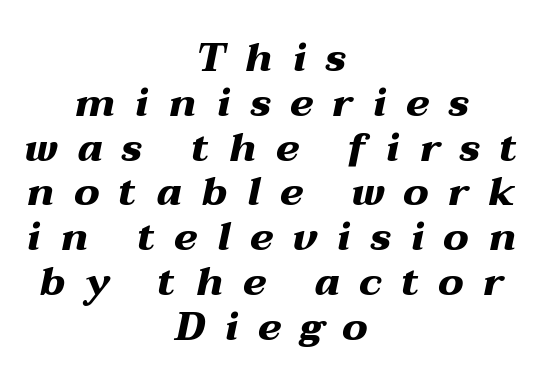
Strokes here are thick enough to call this a true bold. The line-height multiplier appears low, near solid setting. The rag falls on both sides of this text block equally. Underlining? Definitely not there. The face used here is rendered with a markedly widened letterfit. Varying glyph widths throughout — classic text-font behaviour.
